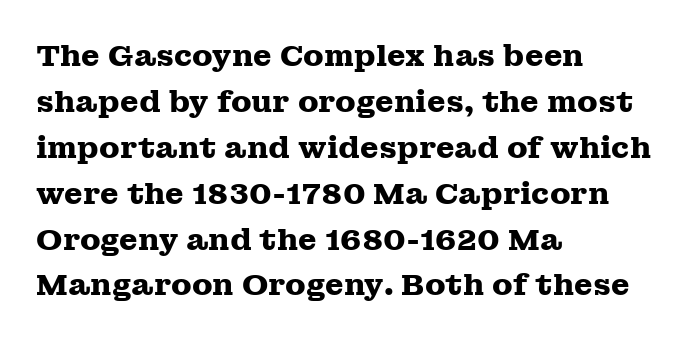
The image shows 30 px heavy, wide serif type, upright; set left-aligned, normal line spacing (1.53x), normal letter spacing, not underlined; medium stroke contrast and a medium x-height.
